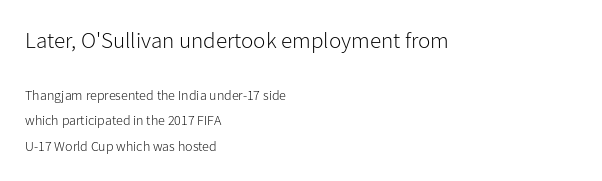
Whoever set this made the first block the dominant, larger element. No extra ink here — the face is not bold. There is no visible air inserted between adjacent glyphs. When letters stand straight like this, we call the style roman or upright.
